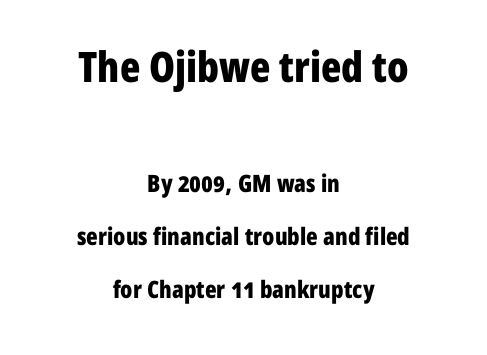
Q: Is the text bold? A: Yes.
Q: Is the text italic (slanted)? A: No, it is upright.
Q: Is the typeface a serif or a sans-serif typeface? A: Sans-serif.
Q: Is the text underlined? A: No.
Q: How is the paragraph aligned? A: Centered.
Q: Is the spacing between letters normal or unusually wide? A: Normal.
Q: Is the spacing between lines tight, normal or loose? A: Loose.
Q: Which block of text is set in a larger size, the first (top) or the second (bottom)? A: The first (top) one.
Q: Width (condensed, normal, or wide)? A: Condensed.
Q: Stroke contrast? A: Low.
Q: x-height? A: Medium.
Q: Monospaced? A: No.
